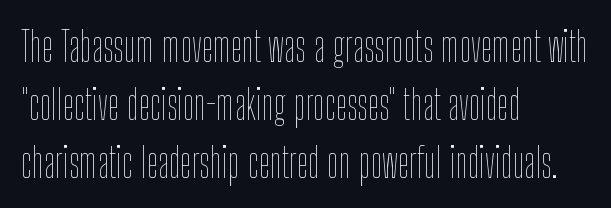
The image shows 41 px thin, condensed type, upright; set left-aligned, normal line spacing (1.41x), normal letter spacing, not underlined; low stroke contrast and a medium x-height.
